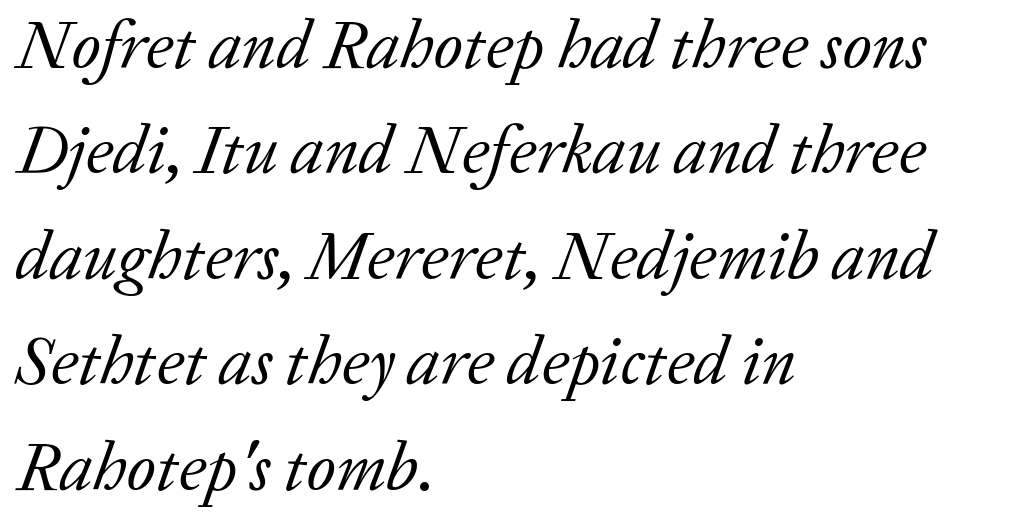
The letters advance in unequal steps, a hallmark of proportional type. A typesetter would label this face a serif. No extra ink here — the face is not bold. Does extra space separate the letters? No, they use regular spacing.
